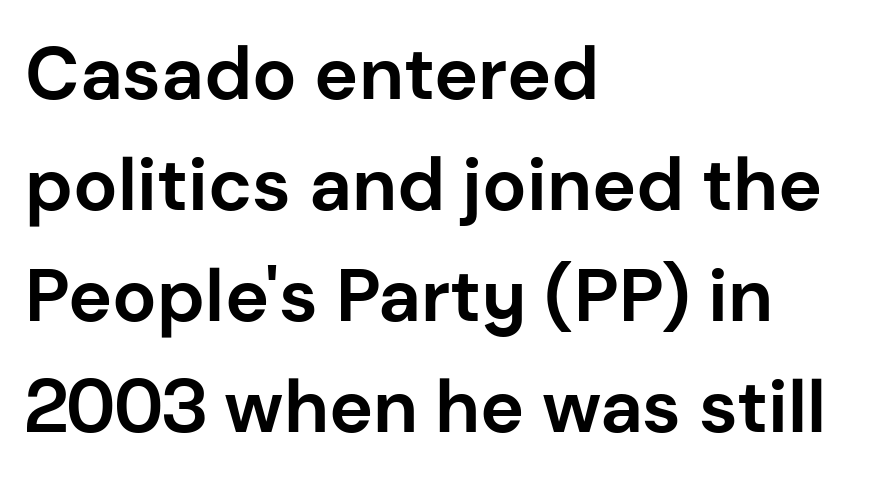
The image shows 74 px bold sans-serif type, upright; set left-aligned, normal line spacing (1.5x), normal letter spacing, not underlined; low stroke contrast and a medium x-height.
